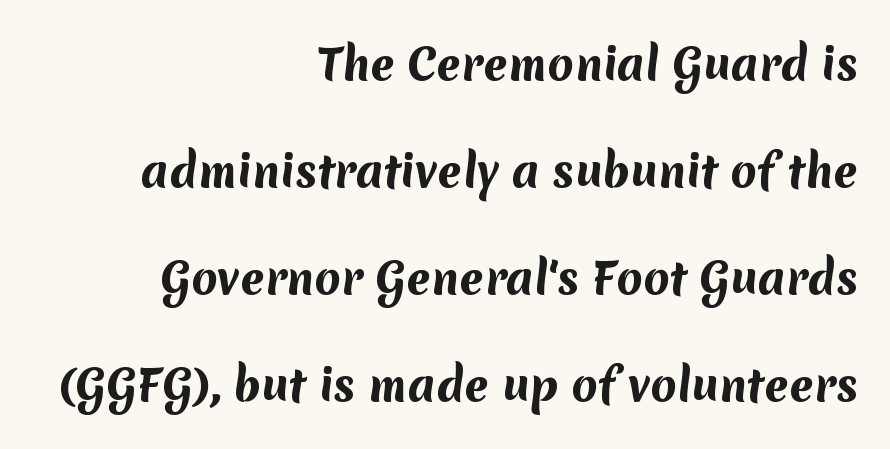
The image shows 43 px bold sans-serif type; set right-aligned, loose line spacing (2.49x), normal letter spacing, not underlined; medium stroke contrast and a medium x-height.
